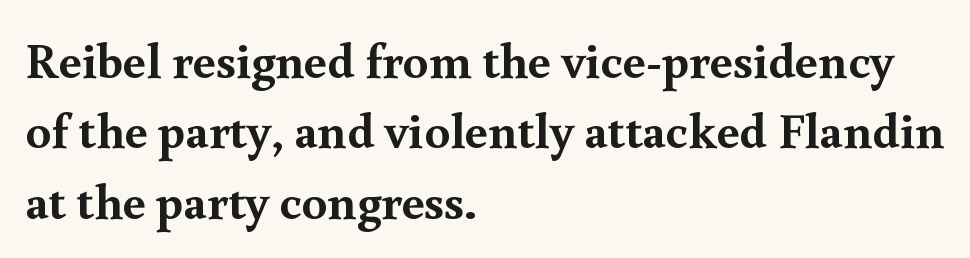
{"serif": "yes", "italic": "no", "bold": "yes", "weight": "semibold", "width": "normal", "x_height": "small", "monospaced": "no", "underline": "no", "align": "left", "line_spacing": "normal", "line_spacing_ratio": 1.38, "letter_spacing": "normal", "letter_spacing_em": 0.0, "glyph_px": 51}
